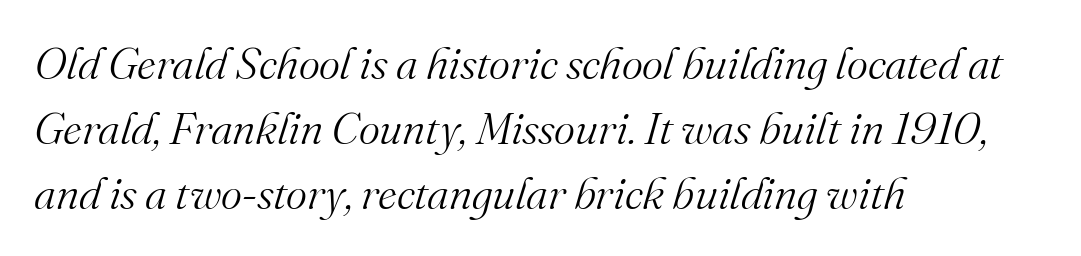
Q: Is the text bold? A: No.
Q: Is the text italic (slanted)? A: Yes, it leans right by about 16 degrees.
Q: Is the typeface a serif or a sans-serif typeface? A: Serif.
Q: Is the text underlined? A: No.
Q: How is the paragraph aligned? A: Left-aligned.
Q: Is the spacing between letters normal or unusually wide? A: Normal.
Q: Is the spacing between lines tight, normal or loose? A: Normal.
Q: Width (condensed, normal, or wide)? A: Normal.
Q: Stroke contrast? A: Medium.
Q: x-height? A: Small.
Q: Monospaced? A: No.
